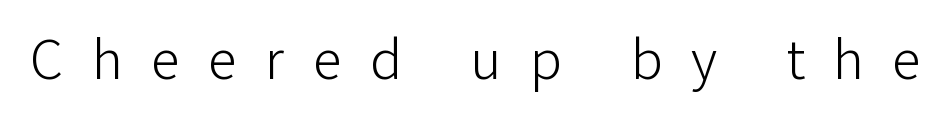
The image shows 59 px light sans-serif type, upright; set unusually wide letter spacing (+0.48 em), not underlined; low stroke contrast and a medium x-height.
